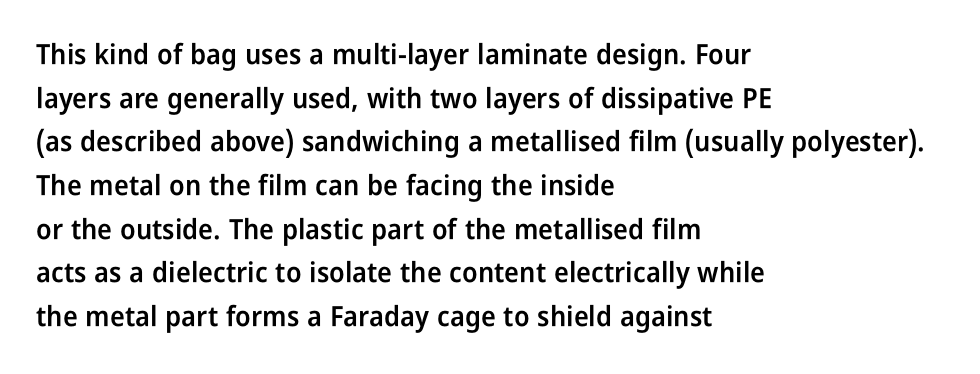
The image shows 28 px semibold, condensed sans-serif type, upright; set left-aligned, normal line spacing (1.56x), normal letter spacing, not underlined; low stroke contrast and a medium x-height.
